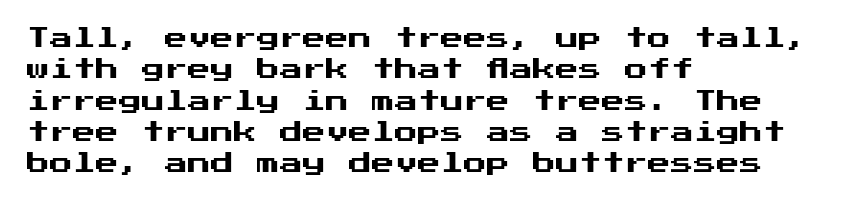
The passage shown is not underscored anywhere. The line texture is even and compact thanks to regular tracking. Nope, not italic — everything's standing straight. Each line starts at the same left margin while the right side varies. Notice how descenders clear the ascenders below comfortably — that's standard leading.
